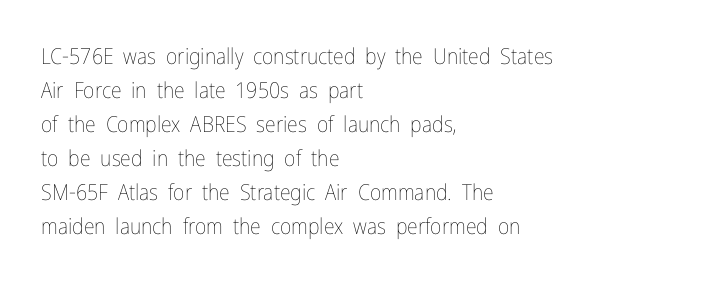
{"italic": "no", "bold": "no", "underline": "no", "align": "left", "line_spacing": "normal", "line_spacing_ratio": 1.55, "letter_spacing": "normal", "letter_spacing_em": 0.0, "glyph_px": 22}
